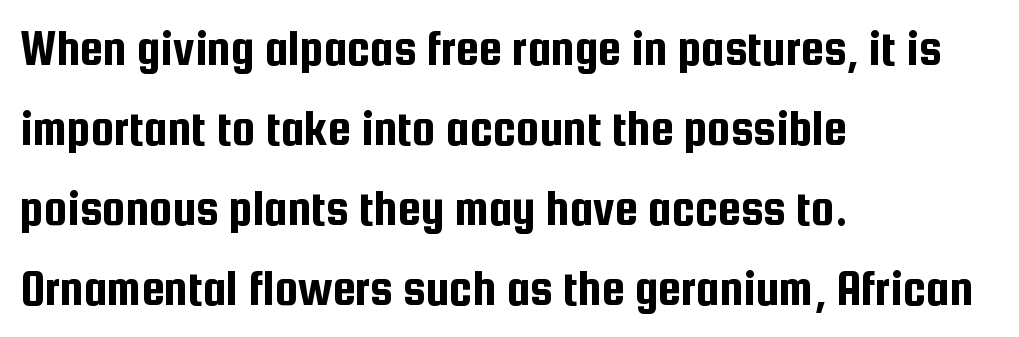
The image shows 52 px condensed sans-serif type, upright; set left-aligned, normal line spacing (1.54x), normal letter spacing, not underlined; low stroke contrast and a medium x-height.
